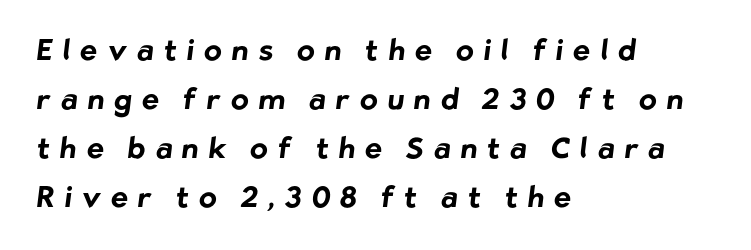
The image shows 29 px bold sans-serif type; set left-aligned, normal line spacing (1.69x), unusually wide letter spacing (+0.35 em), not underlined; low stroke contrast and a medium x-height.
